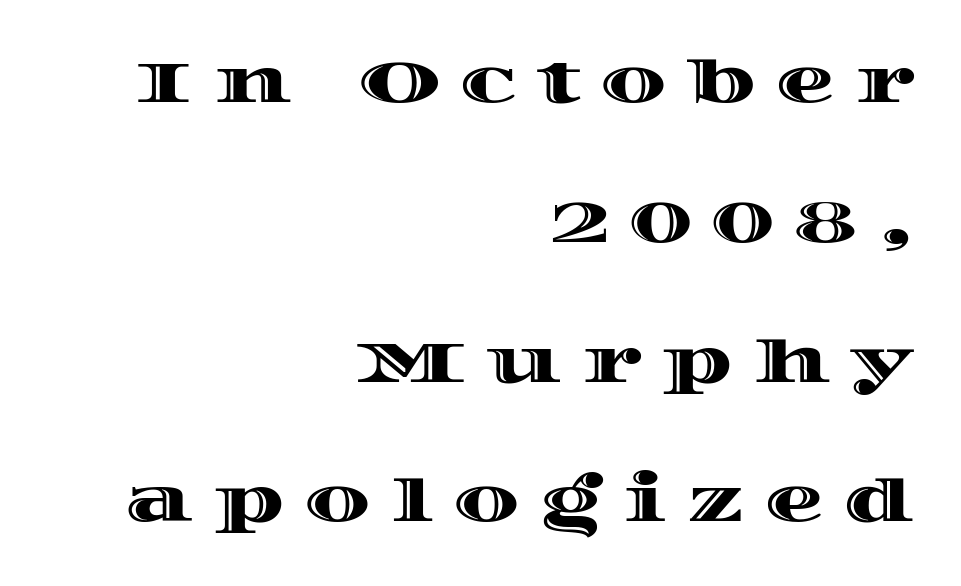
The image shows 59 px wide type, upright; set right-aligned, loose line spacing (2.37x), unusually wide letter spacing (+0.35 em), not underlined; a large x-height.
